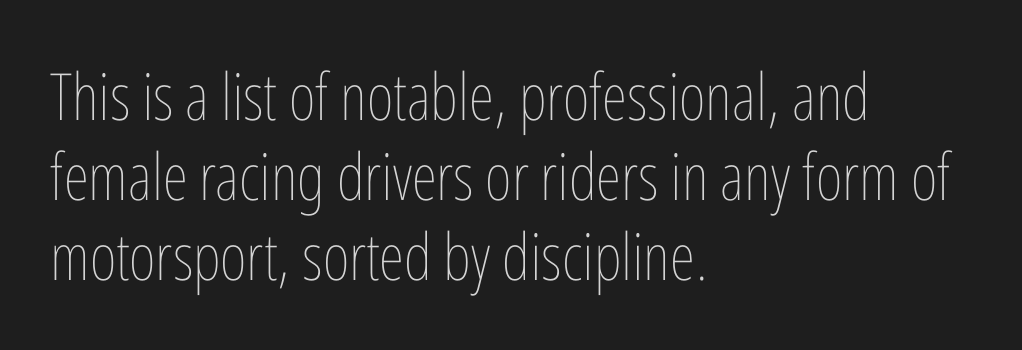
Q: Is the text bold? A: No.
Q: Is the text italic (slanted)? A: No, it is upright.
Q: Is the text underlined? A: No.
Q: How is the paragraph aligned? A: Left-aligned.
Q: Is the spacing between letters normal or unusually wide? A: Normal.
Q: Width (condensed, normal, or wide)? A: Condensed.
Q: Stroke contrast? A: Low.
Q: x-height? A: Medium.
Q: Monospaced? A: No.
